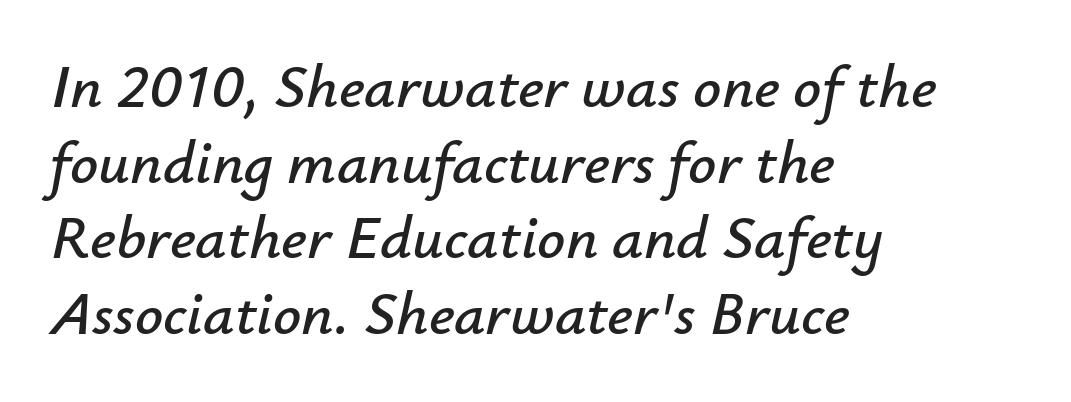
Characters follow at the spacing the type designer built in. This sample uses an oblique cut, with every glyph tilted off the vertical. The face used here is proportionally spaced, like ordinary book or web type. Just letters on the line, the space beneath them empty.
